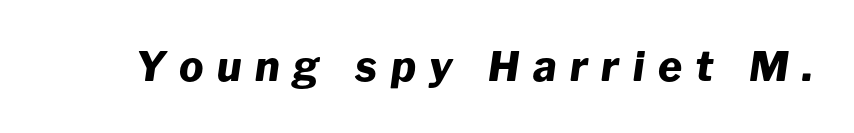
Q: Is the text bold? A: Yes.
Q: Is the text italic (slanted)? A: Yes, it leans right by about 8 degrees.
Q: Is the text underlined? A: No.
Q: Is the spacing between letters normal or unusually wide? A: Unusually wide.
Q: Width (condensed, normal, or wide)? A: Normal.
Q: Stroke contrast? A: Low.
Q: x-height? A: Medium.
Q: Monospaced? A: No.
